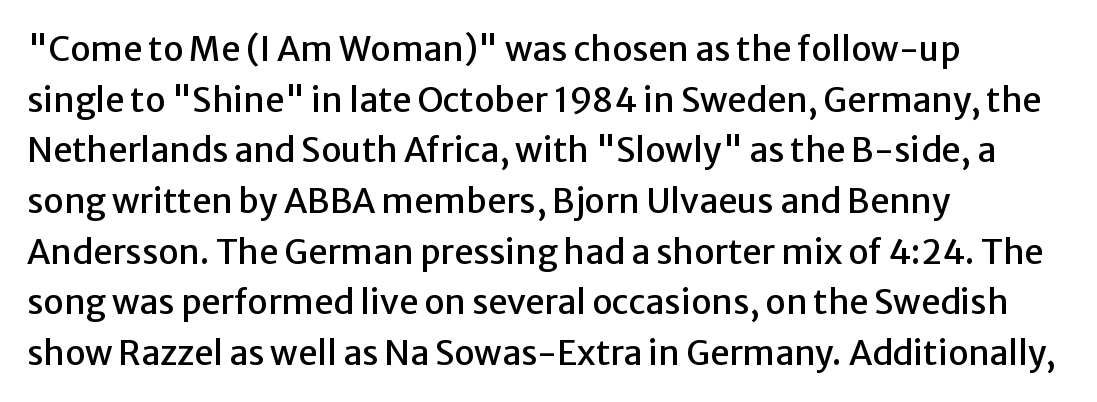
{"serif": "no", "italic": "no", "width": "normal", "stroke_contrast": "low", "x_height": "medium", "monospaced": "no", "underline": "no", "align": "left", "line_spacing": "normal", "line_spacing_ratio": 1.49, "letter_spacing": "normal", "letter_spacing_em": 0.0, "glyph_px": 34}
